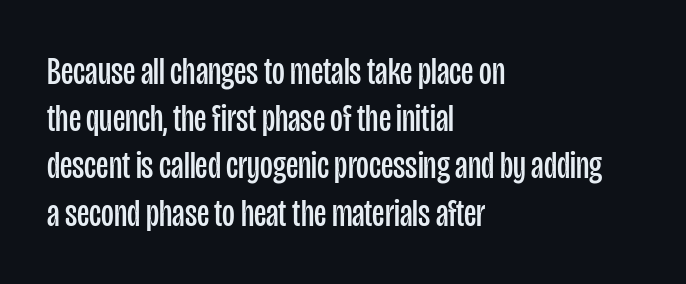
The image shows 39 px regular-weight, condensed sans-serif type, upright; set left-aligned, line spacing 1.21x, normal letter spacing, not underlined; low stroke contrast and a large x-height.
